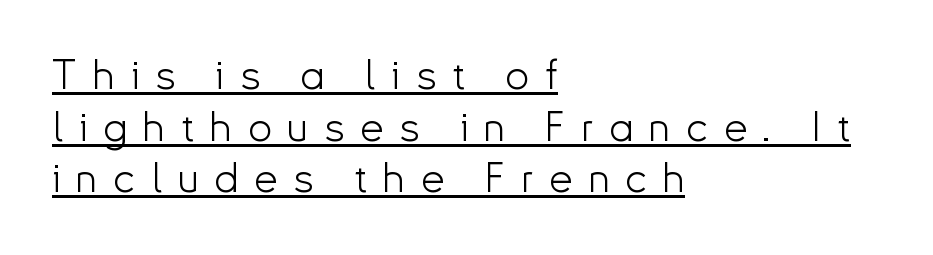
Each word looks stretched out because of the extra space between its letters. These characters rest on top of a visible drawn line. Each letter keeps its own natural width here, so spacing adapts to shape. Weight class: somewhere from thin through regular. Tall strokes in this sample are plumb rather than angled.
